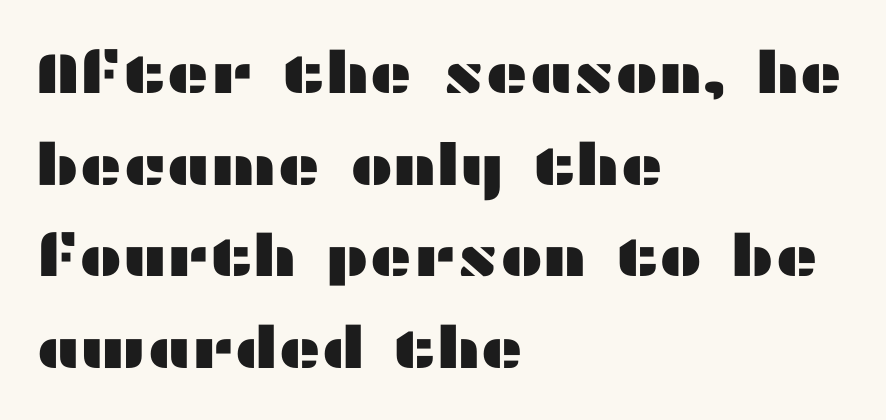
Q: Is the text italic (slanted)? A: No, it is upright.
Q: Is the typeface a serif or a sans-serif typeface? A: Sans-serif.
Q: Is the text underlined? A: No.
Q: How is the paragraph aligned? A: Left-aligned.
Q: Is the spacing between letters normal or unusually wide? A: Normal.
Q: Is the spacing between lines tight, normal or loose? A: Normal.
Q: Width (condensed, normal, or wide)? A: Wide.
Q: Stroke contrast? A: Medium.
Q: x-height? A: Medium.
Q: Monospaced? A: No.
